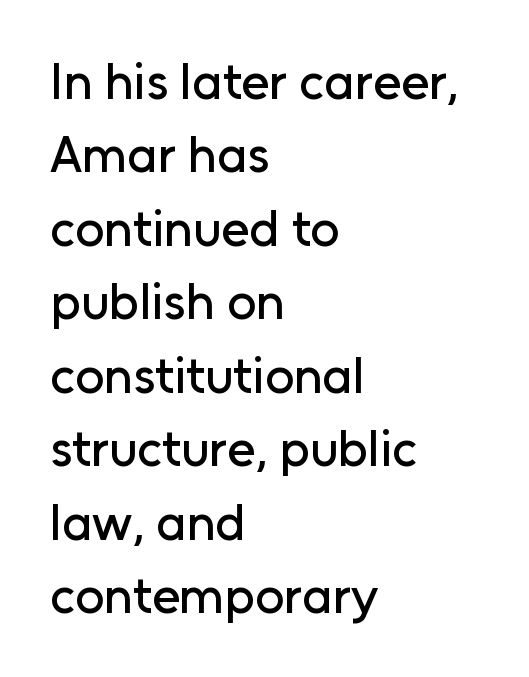
{"serif": "no", "italic": "no", "width": "normal", "stroke_contrast": "low", "x_height": "medium", "monospaced": "no", "underline": "no", "align": "left", "line_spacing": "normal", "line_spacing_ratio": 1.44, "letter_spacing": "normal", "letter_spacing_em": 0.0, "glyph_px": 51}
